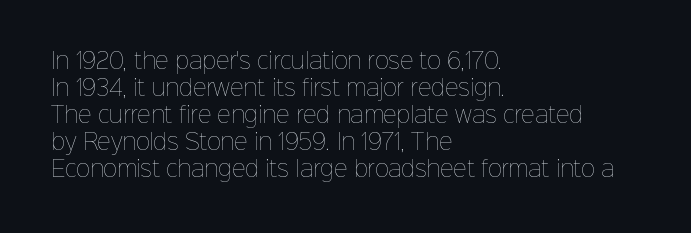
{"italic": "no", "bold": "no", "underline": "no", "align": "left", "line_spacing": "normal", "line_spacing_ratio": 1.29, "letter_spacing": "normal", "letter_spacing_em": 0.0, "glyph_px": 21}
